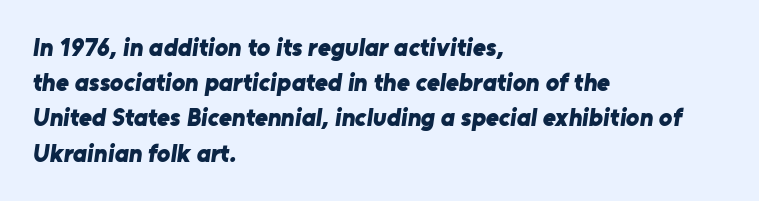
Underlining? Definitely not there. A full-strength bold gives these letters their thick strokes. The horizontal fit of the characters is conventional and even. These lines stack with their left ends in a neat column.
